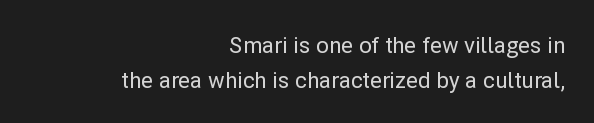
{"italic": "no", "underline": "no", "align": "right", "line_spacing": "normal", "line_spacing_ratio": 1.57, "letter_spacing": "normal", "letter_spacing_em": 0.0, "glyph_px": 22}
